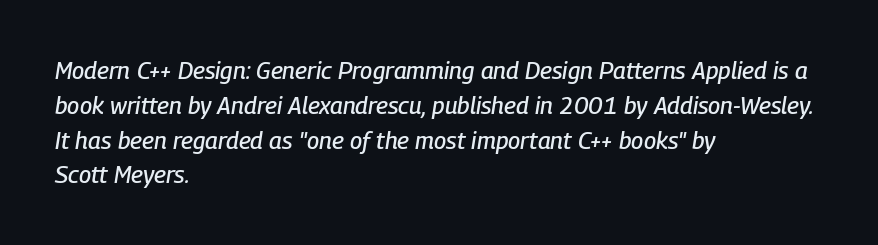
The image shows 24 px text type, italic (leaning right); set left-aligned, normal line spacing (1.45x), normal letter spacing, not underlined.
